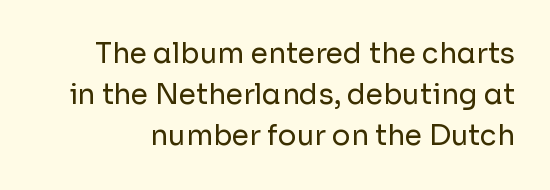
{"serif": "no", "italic": "no", "bold": "no", "weight": "regular", "width": "normal", "stroke_contrast": "low", "x_height": "medium", "monospaced": "no", "underline": "no", "line_spacing": "normal", "line_spacing_ratio": 1.47, "letter_spacing": "normal", "letter_spacing_em": 0.0, "glyph_px": 28}
